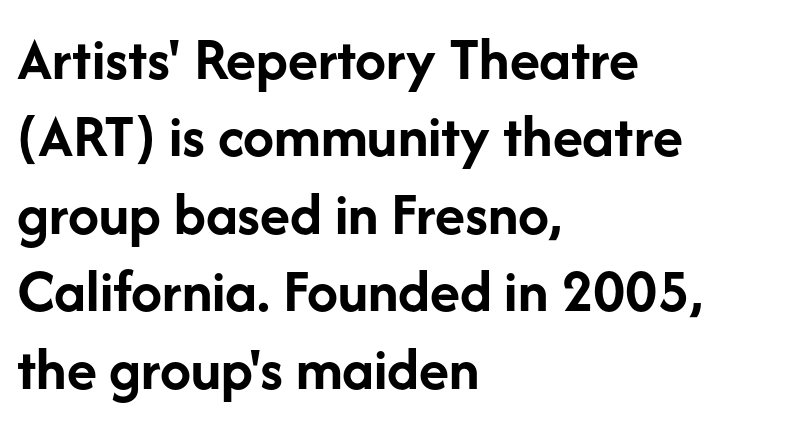
{"serif": "no", "italic": "no", "bold": "yes", "weight": "semibold", "width": "normal", "stroke_contrast": "low", "x_height": "medium", "monospaced": "no", "underline": "no", "align": "left", "line_spacing": "normal", "line_spacing_ratio": 1.25, "letter_spacing": "normal", "letter_spacing_em": 0.0, "glyph_px": 62}
